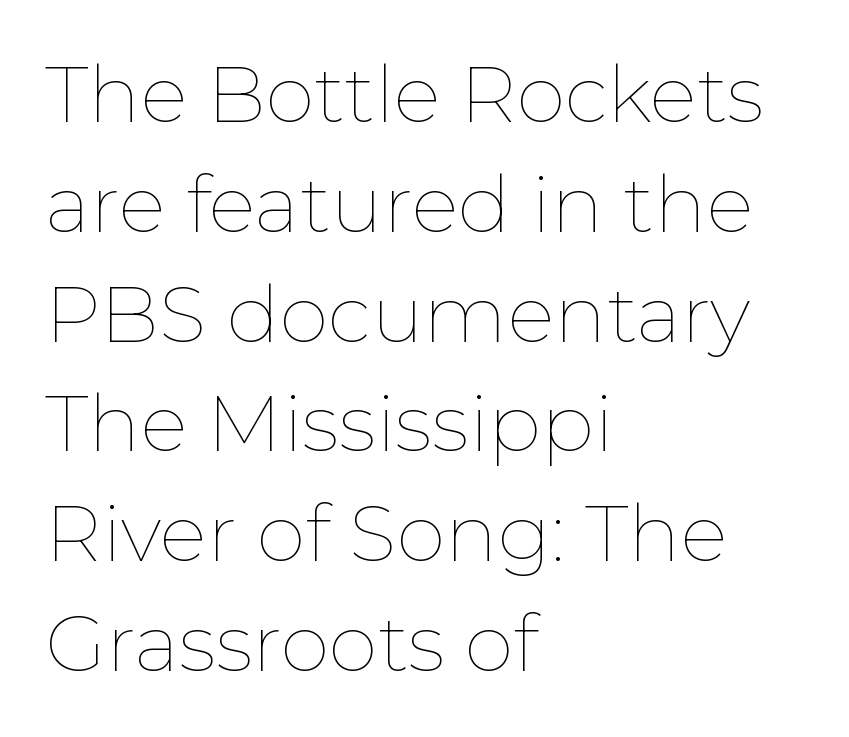
The image shows 79 px thin type, upright; set left-aligned, normal line spacing (1.39x), normal letter spacing, not underlined; low stroke contrast and a medium x-height.
